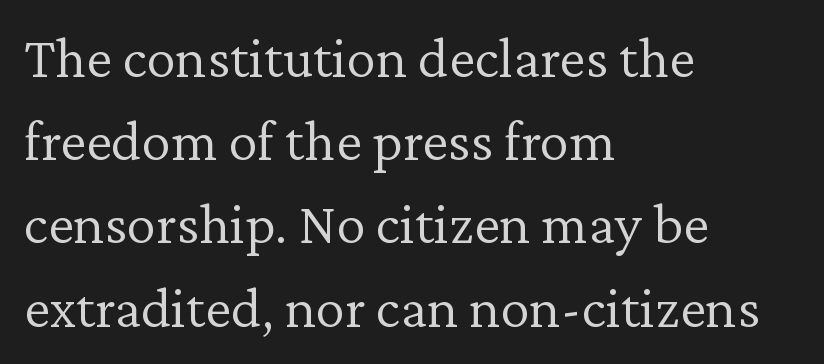
Nobody drew a line under any word here. This rendering leaves character spacing at its baseline value. Italic? Not at all — the glyphs are vertical. Every row of glyphs begins at an identical x-position on the left. Yep, those are serifs on the letters. These glyphs show unthickened strokes, regular width or finer.
